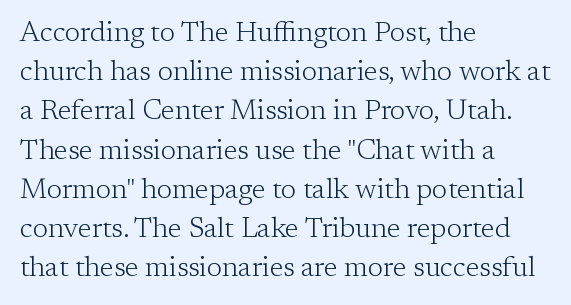
The strokes are not fattened; the text isn't bold. Rendered with straight, roman letterforms. Does the leading feel generous? No, just average. Glyph-to-glyph distance matches everyday printed text.
